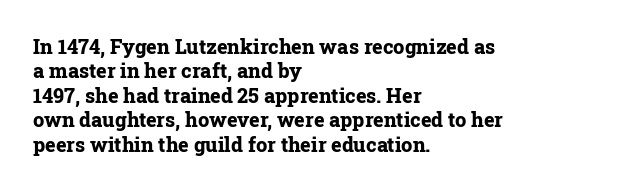
{"italic": "no", "bold": "yes", "underline": "no", "align": "left", "line_spacing_ratio": 1.22, "letter_spacing": "normal", "letter_spacing_em": 0.0, "glyph_px": 20}
